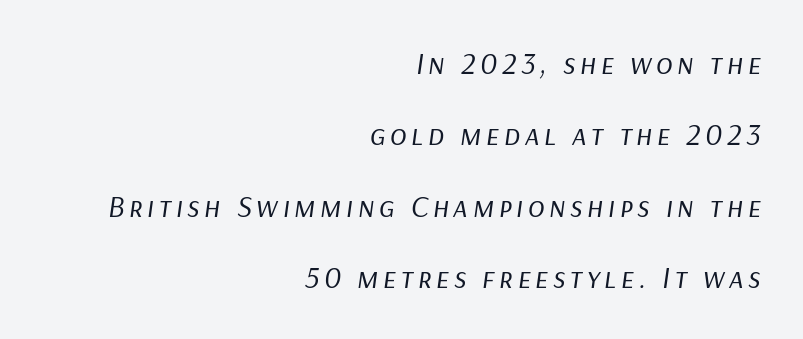
{"italic": "yes", "lean": "right", "slant_degrees": 9, "bold": "no", "weight": "regular", "width": "normal", "stroke_contrast": "low", "x_height": "medium", "monospaced": "no", "underline": "no", "align": "right", "line_spacing": "loose", "line_spacing_ratio": 2.3, "glyph_px": 31}
